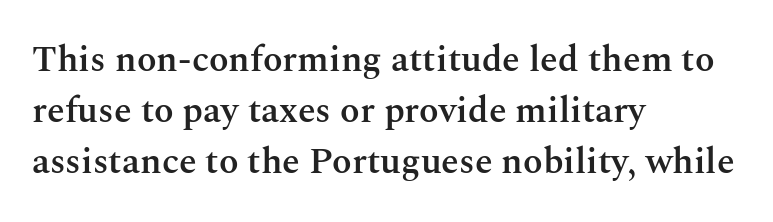
Q: Is the text bold? A: Semi-bold.
Q: Is the text italic (slanted)? A: No, it is upright.
Q: Is the typeface a serif or a sans-serif typeface? A: Serif.
Q: Is the text underlined? A: No.
Q: How is the paragraph aligned? A: Left-aligned.
Q: Is the spacing between letters normal or unusually wide? A: Normal.
Q: Is the spacing between lines tight, normal or loose? A: Normal.
Q: Width (condensed, normal, or wide)? A: Normal.
Q: Stroke contrast? A: Medium.
Q: x-height? A: Medium.
Q: Monospaced? A: No.
